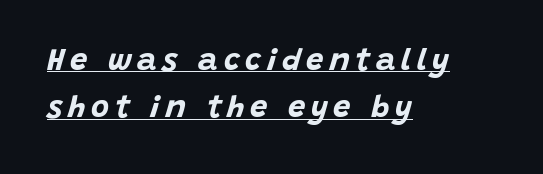
Spacing verdict: proportional, widths tailored to each character. The passage shown stacks its lines at a standard gap. Visually the block forms a straight wall on the left and a jagged coastline on the right. In terms of weight, the rendering is a true, heavy bold. The rendering uses the underline text-decoration.
